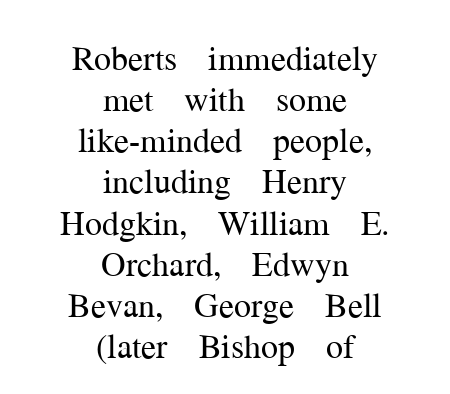
The image shows 34 px regular-weight serif type, upright; set centered, line spacing 1.21x, normal letter spacing, not underlined; medium stroke contrast and a medium x-height.
